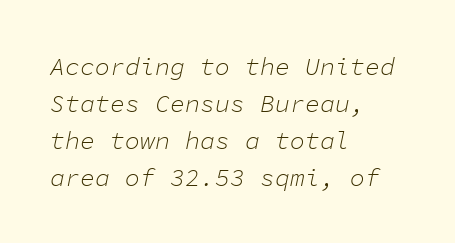
The image shows 25 px text type, italic (leaning right); set left-aligned, normal line spacing (1.48x), normal letter spacing, not underlined.
